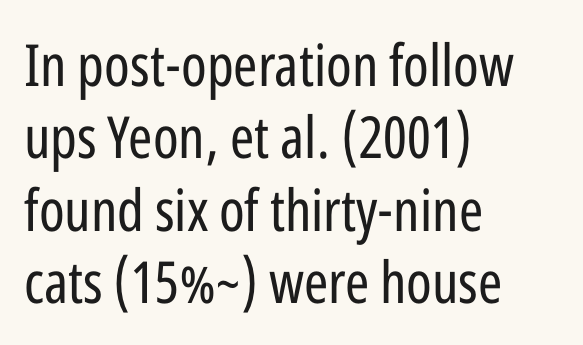
{"serif": "no", "italic": "no", "bold": "no", "weight": "regular", "width": "condensed", "stroke_contrast": "low", "x_height": "medium", "monospaced": "no", "underline": "no", "align": "left", "line_spacing": "normal", "line_spacing_ratio": 1.25, "letter_spacing": "normal", "letter_spacing_em": 0.0, "glyph_px": 58}
